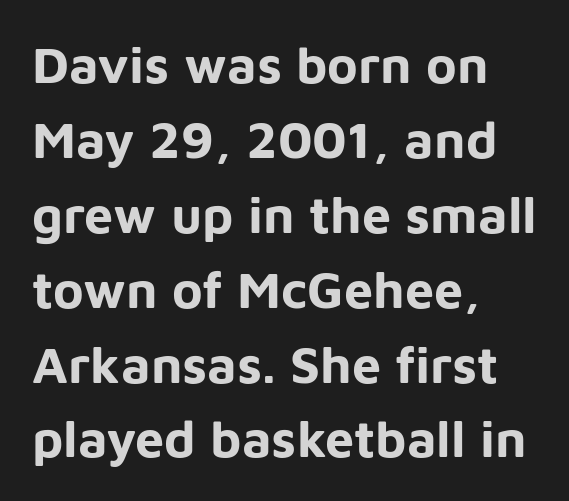
The rendering uses natural spacing where letterforms have individual widths. Are there feet on the stems? There aren't — it's a sans. Only glyphs here, with clear space below each row. Regarding leading, the lines here are spaced in the standard way. A roman cut, with each character standing at attention.
